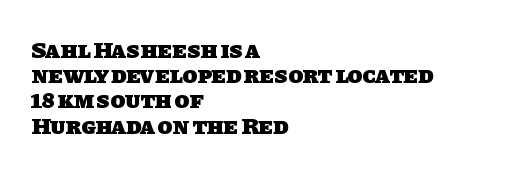
The image shows 24 px bold type; set left-aligned, tight line spacing (1.05x), normal letter spacing, not underlined.
